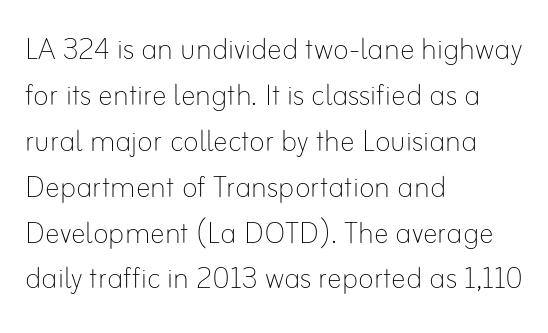
{"italic": "no", "bold": "no", "weight": "thin", "width": "normal", "stroke_contrast": "low", "x_height": "small", "monospaced": "no", "underline": "no", "align": "left", "line_spacing_ratio": 1.24, "letter_spacing": "normal", "letter_spacing_em": 0.0, "glyph_px": 37}
